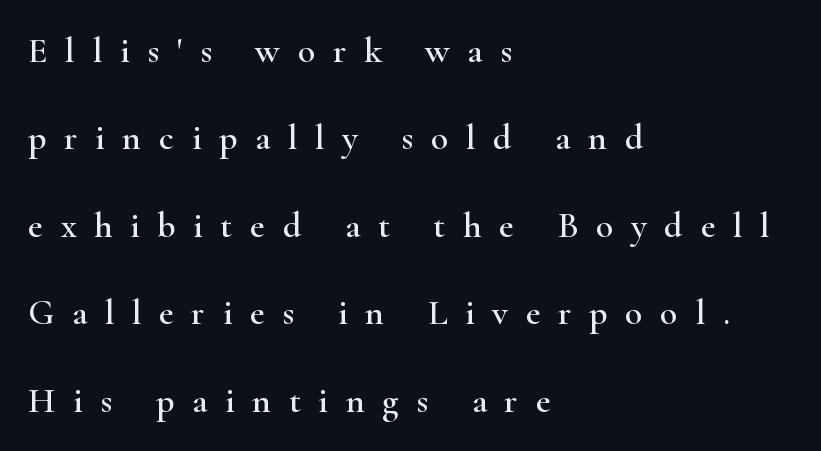
The image shows 36 px wide serif type, upright; set left-aligned, loose line spacing (2.43x), unusually wide letter spacing (+0.49 em), not underlined; high stroke contrast and a small x-height.
